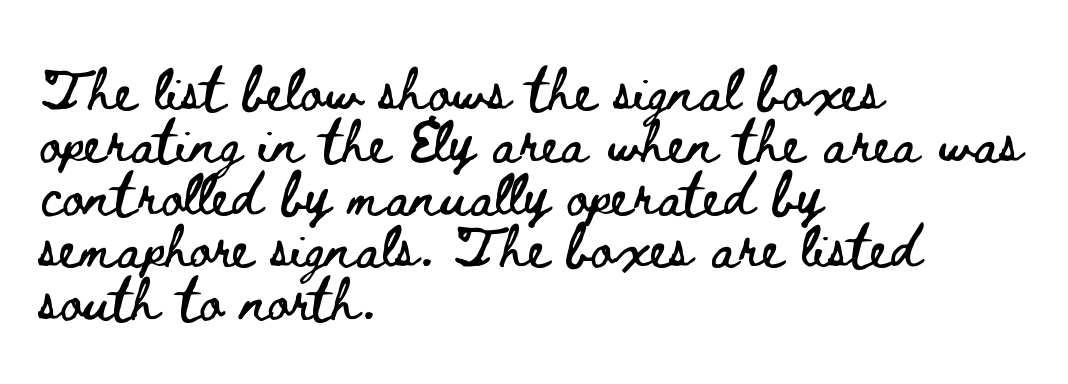
Q: Is the text underlined? A: No.
Q: How is the paragraph aligned? A: Left-aligned.
Q: Is the spacing between letters normal or unusually wide? A: Normal.
Q: Is the spacing between lines tight, normal or loose? A: Normal.
Q: Width (condensed, normal, or wide)? A: Wide.
Q: Stroke contrast? A: Low.
Q: x-height? A: Small.
Q: Monospaced? A: No.
